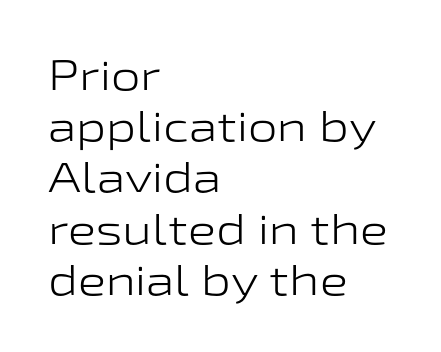
The rendering anchors every line to the left-hand side. The designer went with a sans here, leaving each stem footless. The face used here is proportionally spaced, like ordinary book or web type. Tracking value appears to be zero — textbook default spacing.
